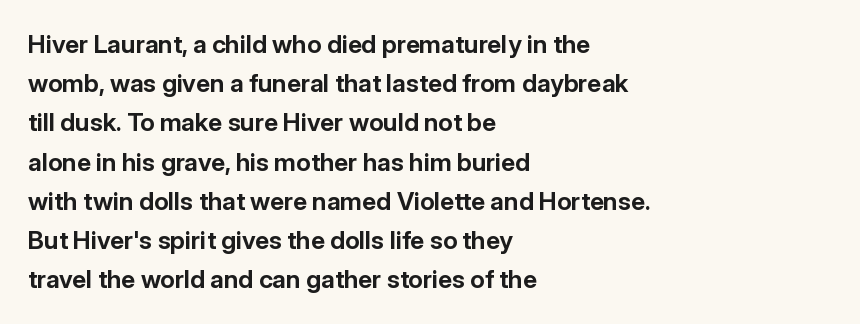
Q: Is the text bold? A: Yes.
Q: Is the text italic (slanted)? A: No, it is upright.
Q: Is the text underlined? A: No.
Q: How is the paragraph aligned? A: Left-aligned.
Q: Is the spacing between letters normal or unusually wide? A: Normal.
Q: Is the spacing between lines tight, normal or loose? A: Normal.
